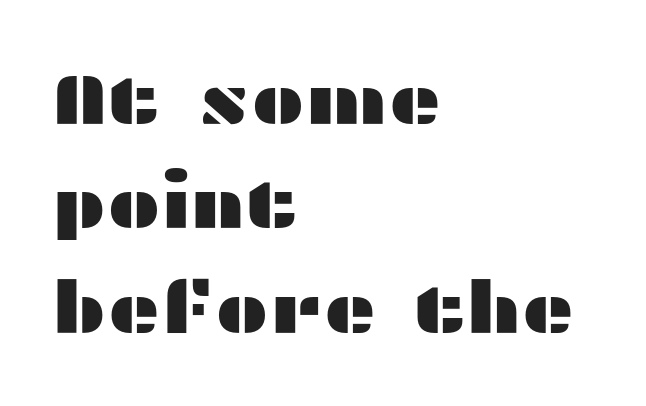
A clean baseline with only descenders dipping below it. The designer went with a sans here, leaving each stem footless. This sample is left-justified, so line endings fall wherever the words run out. Each letter keeps its own natural width here, so spacing adapts to shape. How would I describe the line gaps? Plain and ordinary. The letters sit at their default tracking, neither squeezed nor spread.
